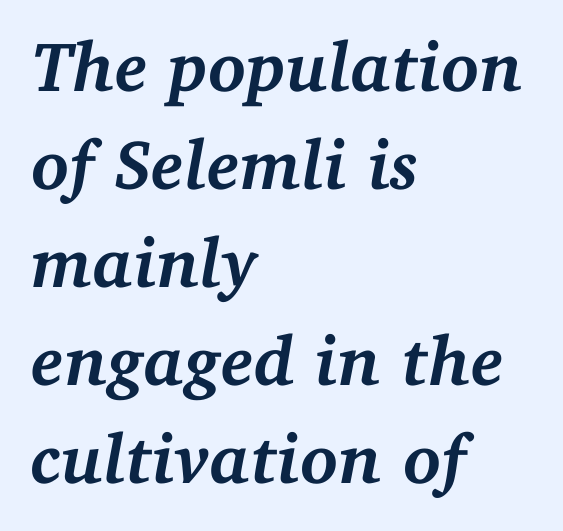
Q: Is the text bold? A: Yes.
Q: Is the text italic (slanted)? A: Yes, it leans right by about 11 degrees.
Q: Is the typeface a serif or a sans-serif typeface? A: Serif.
Q: Is the text underlined? A: No.
Q: How is the paragraph aligned? A: Left-aligned.
Q: Is the spacing between letters normal or unusually wide? A: Normal.
Q: Is the spacing between lines tight, normal or loose? A: Normal.
Q: Width (condensed, normal, or wide)? A: Normal.
Q: Stroke contrast? A: Medium.
Q: x-height? A: Medium.
Q: Monospaced? A: No.
